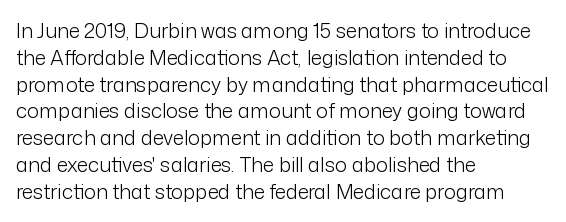
Q: Is the text bold? A: No.
Q: Is the text italic (slanted)? A: No, it is upright.
Q: Is the text underlined? A: No.
Q: How is the paragraph aligned? A: Left-aligned.
Q: Is the spacing between letters normal or unusually wide? A: Normal.
Q: Is the spacing between lines tight, normal or loose? A: Normal.
